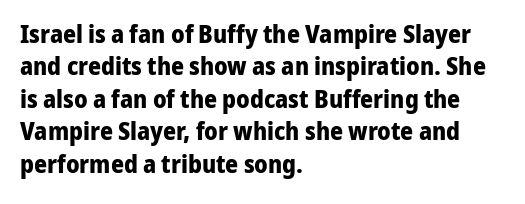
Q: Is the text bold? A: Yes.
Q: Is the text italic (slanted)? A: No, it is upright.
Q: Is the text underlined? A: No.
Q: How is the paragraph aligned? A: Left-aligned.
Q: Is the spacing between letters normal or unusually wide? A: Normal.
Q: Is the spacing between lines tight, normal or loose? A: Normal.
